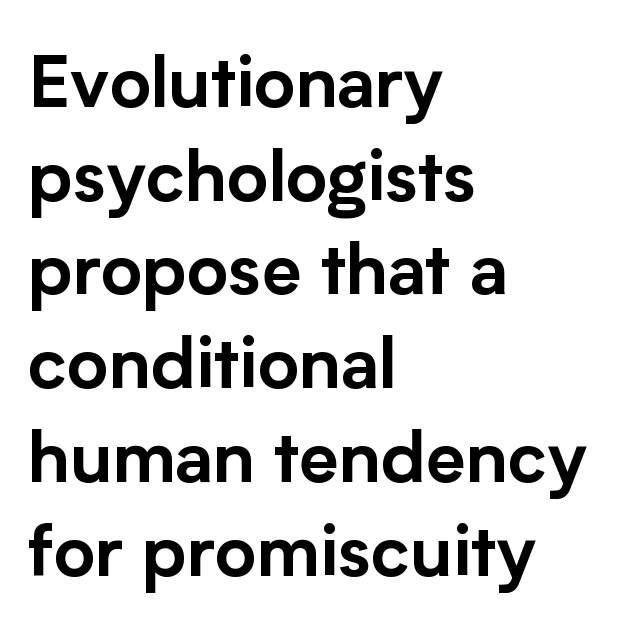
{"serif": "no", "italic": "no", "width": "normal", "stroke_contrast": "low", "x_height": "medium", "monospaced": "no", "underline": "no", "align": "left", "line_spacing": "normal", "line_spacing_ratio": 1.32, "letter_spacing": "normal", "letter_spacing_em": 0.0, "glyph_px": 71}
